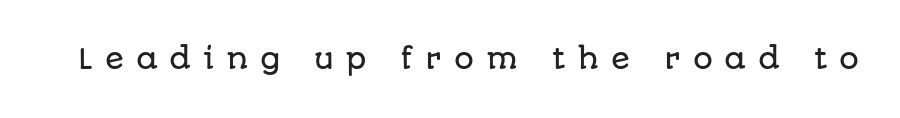
Quick note: underline off. A typesetter would label this face a sans. A typesetter would call this proportional, since set widths differ per character. Display-style spreading of the glyphs; the letterfit is very open. A roman cut, with each character standing at attention.
